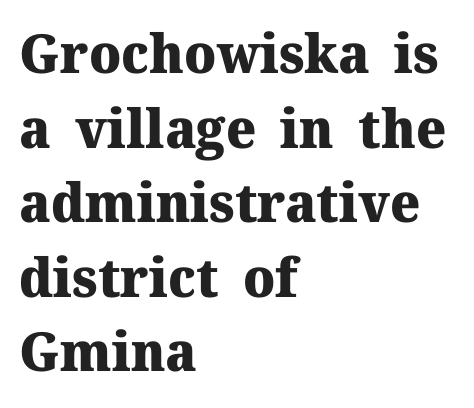
The image shows 54 px heavy serif type, upright; set left-aligned, normal line spacing (1.38x), normal letter spacing, not underlined; medium stroke contrast and a medium x-height.
